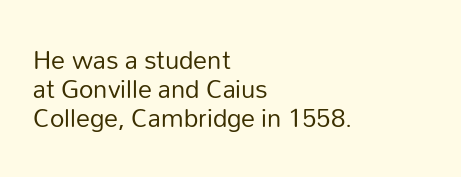
The image shows 28 px regular-weight sans-serif type, upright; set left-aligned, tight line spacing (1.03x), normal letter spacing, not underlined; low stroke contrast and a medium x-height.
